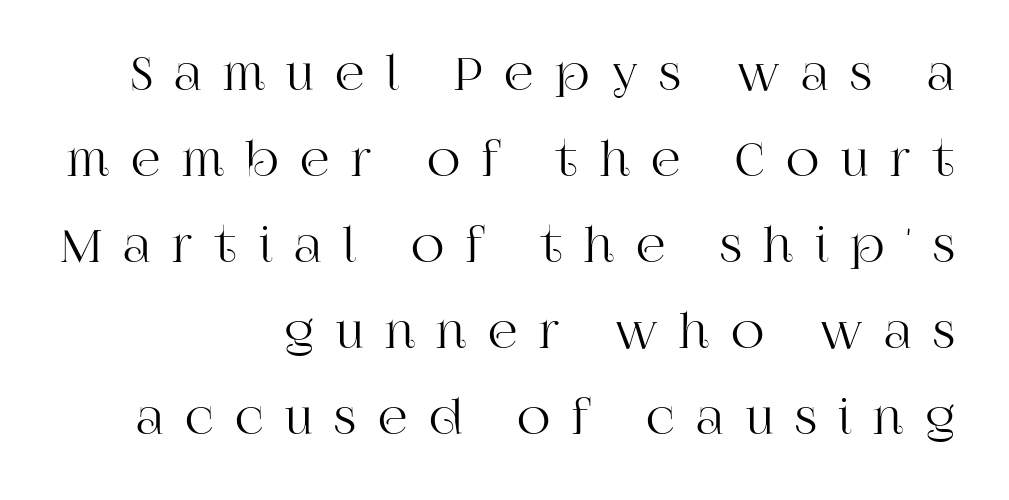
Q: Is the text italic (slanted)? A: No, it is upright.
Q: Is the typeface a serif or a sans-serif typeface? A: Serif.
Q: Is the text underlined? A: No.
Q: How is the paragraph aligned? A: Right-aligned.
Q: Is the spacing between letters normal or unusually wide? A: Unusually wide.
Q: Width (condensed, normal, or wide)? A: Normal.
Q: Stroke contrast? A: High.
Q: x-height? A: Large.
Q: Monospaced? A: No.
